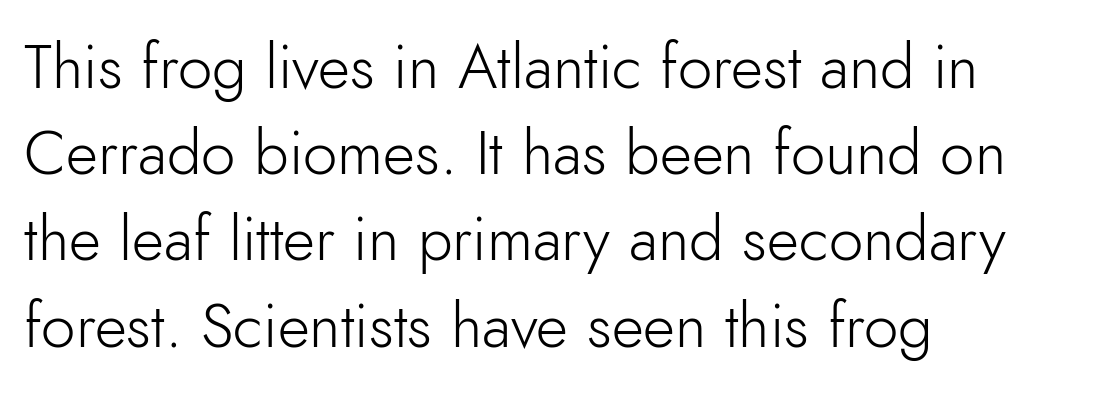
These lines stack with their left ends in a neat column. Decoration check: the copy has no underline. Students, note that the glyphs here touch the page at normal intervals. Spacing verdict: proportional, widths tailored to each character.
